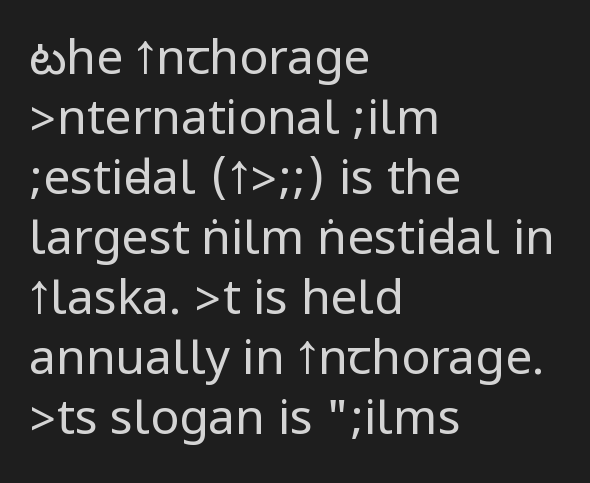
The image shows 48 px regular-weight, condensed sans-serif type, upright; set left-aligned, normal line spacing (1.25x), normal letter spacing, not underlined; low stroke contrast.
